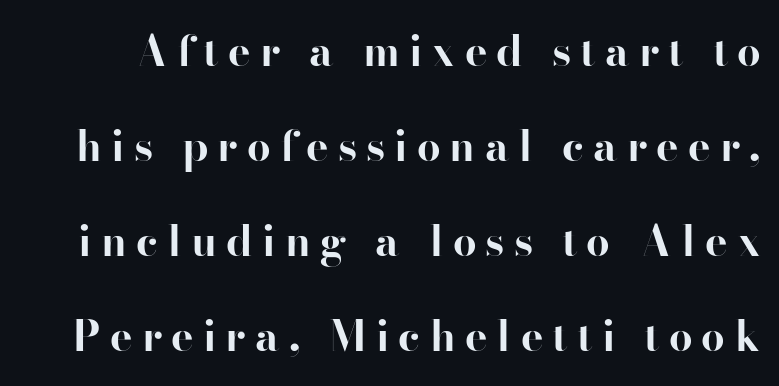
The image shows 42 px bold serif type, upright; set loose line spacing (2.26x), unusually wide letter spacing (+0.22 em), not underlined; high stroke contrast and a small x-height.
